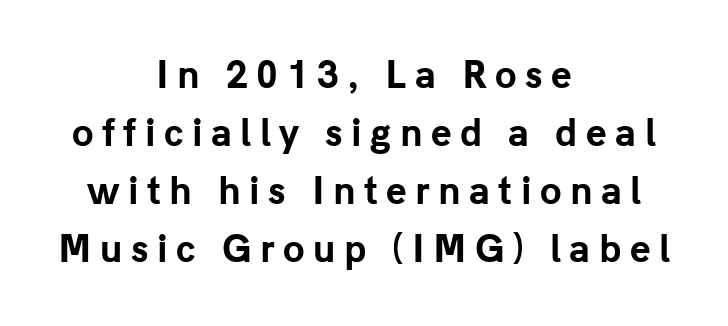
{"serif": "no", "italic": "no", "bold": "yes", "weight": "bold", "width": "normal", "stroke_contrast": "low", "x_height": "medium", "monospaced": "no", "underline": "no", "align": "center", "line_spacing": "normal", "line_spacing_ratio": 1.66, "letter_spacing": "wide", "letter_spacing_em": 0.24, "glyph_px": 35}
